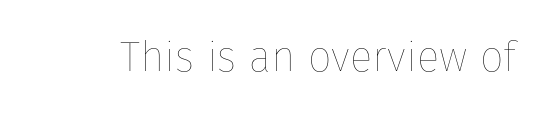
The image shows 42 px thin type, upright; set normal letter spacing, not underlined; low stroke contrast and a medium x-height.
